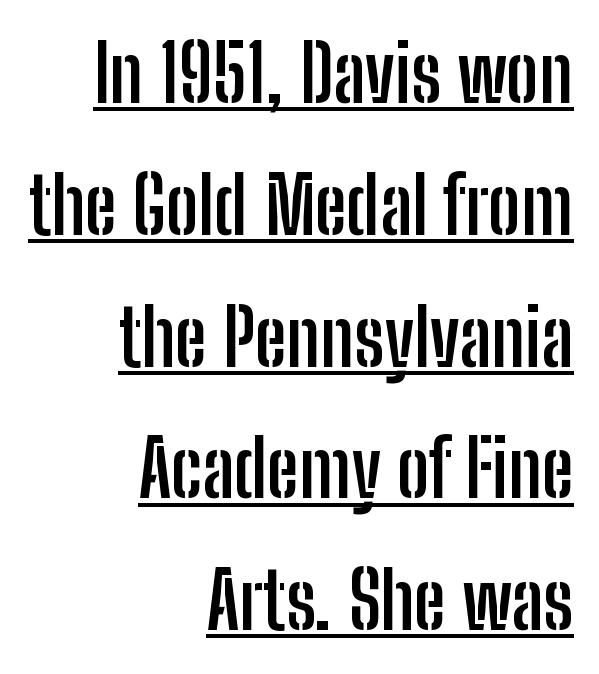
The rendering uses a moderate line-height, typical for paragraphs. Horizontal alignment here is rightward, an uncommon choice for prose. The words here are underlined. Is this a sans? Yes — the strokes have no serifs. Italic: no, the glyphs are upright roman.
